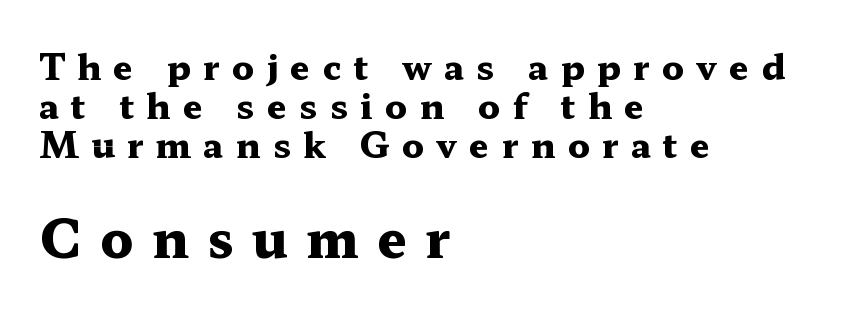
The image shows 52 px heavy, wide serif type, upright; set left-aligned, tight line spacing (1.11x), unusually wide letter spacing (+0.35 em), not underlined; the second (bottom) block is 1.49x larger; medium stroke contrast and a medium x-height.
